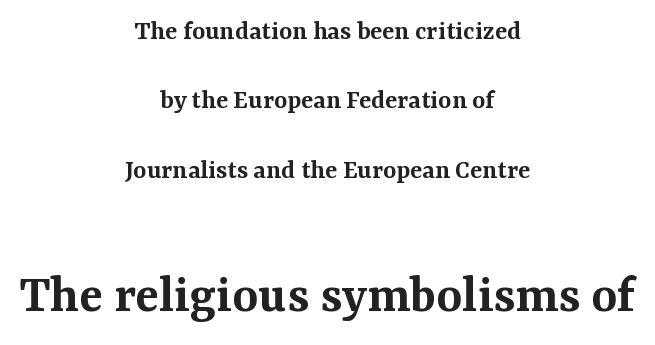
Q: Is the text bold? A: Semi-bold.
Q: Is the text italic (slanted)? A: No, it is upright.
Q: Is the typeface a serif or a sans-serif typeface? A: Serif.
Q: Is the text underlined? A: No.
Q: How is the paragraph aligned? A: Centered.
Q: Is the spacing between letters normal or unusually wide? A: Normal.
Q: Is the spacing between lines tight, normal or loose? A: Loose.
Q: Which block of text is set in a larger size, the first (top) or the second (bottom)? A: The second (bottom) one.
Q: Width (condensed, normal, or wide)? A: Normal.
Q: Stroke contrast? A: Medium.
Q: x-height? A: Medium.
Q: Monospaced? A: No.
